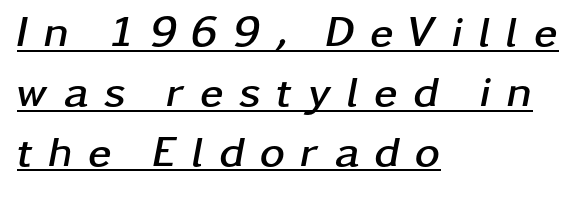
Q: Is the text bold? A: Yes.
Q: Is the text italic (slanted)? A: Yes, it leans right by about 11 degrees.
Q: Is the text underlined? A: Yes.
Q: How is the paragraph aligned? A: Left-aligned.
Q: Is the spacing between letters normal or unusually wide? A: Unusually wide.
Q: Is the spacing between lines tight, normal or loose? A: Normal.
Q: Width (condensed, normal, or wide)? A: Wide.
Q: Stroke contrast? A: Low.
Q: x-height? A: Medium.
Q: Monospaced? A: No.
